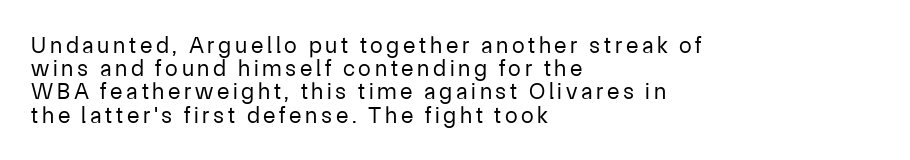
The image shows 23 px text type, upright; set left-aligned, tight line spacing (1.01x), not underlined.
